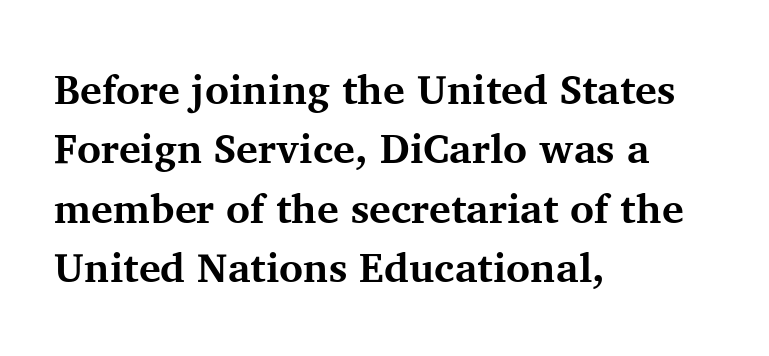
{"serif": "yes", "italic": "no", "bold": "yes", "weight": "bold", "width": "normal", "stroke_contrast": "medium", "x_height": "medium", "monospaced": "no", "underline": "no", "align": "left", "line_spacing": "normal", "line_spacing_ratio": 1.45, "letter_spacing": "normal", "letter_spacing_em": 0.0, "glyph_px": 41}
